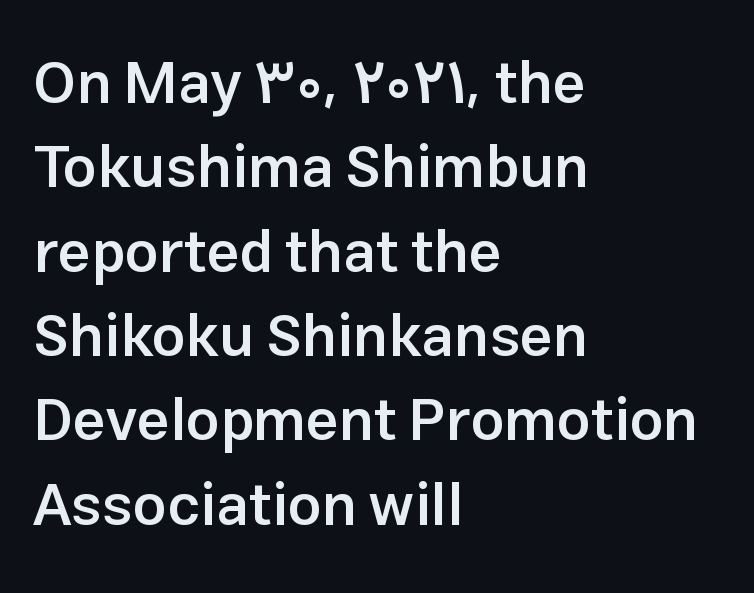
Q: Is the text bold? A: Semi-bold.
Q: Is the text italic (slanted)? A: No, it is upright.
Q: Is the typeface a serif or a sans-serif typeface? A: Sans-serif.
Q: Is the text underlined? A: No.
Q: How is the paragraph aligned? A: Left-aligned.
Q: Is the spacing between letters normal or unusually wide? A: Normal.
Q: Is the spacing between lines tight, normal or loose? A: Normal.
Q: Width (condensed, normal, or wide)? A: Normal.
Q: Stroke contrast? A: Low.
Q: x-height? A: Medium.
Q: Monospaced? A: No.
